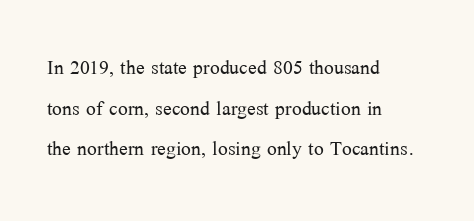
Q: Is the text bold? A: No.
Q: Is the text italic (slanted)? A: No, it is upright.
Q: Is the text underlined? A: No.
Q: How is the paragraph aligned? A: Left-aligned.
Q: Is the spacing between letters normal or unusually wide? A: Normal.
Q: Is the spacing between lines tight, normal or loose? A: Normal.
